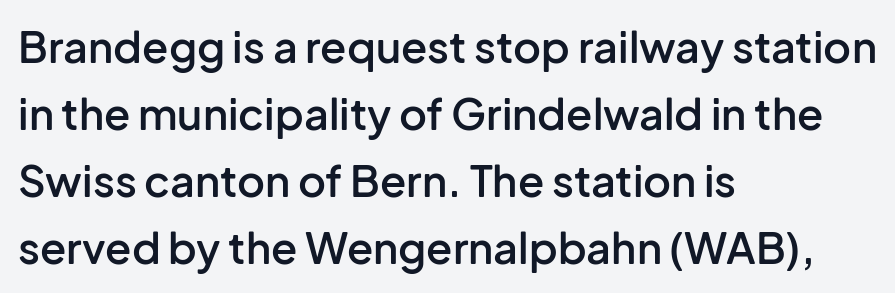
{"serif": "no", "italic": "no", "bold": "semi", "weight": "semibold", "width": "normal", "stroke_contrast": "low", "x_height": "medium", "monospaced": "no", "underline": "no", "align": "left", "line_spacing": "normal", "line_spacing_ratio": 1.56, "letter_spacing": "normal", "letter_spacing_em": 0.0, "glyph_px": 43}
